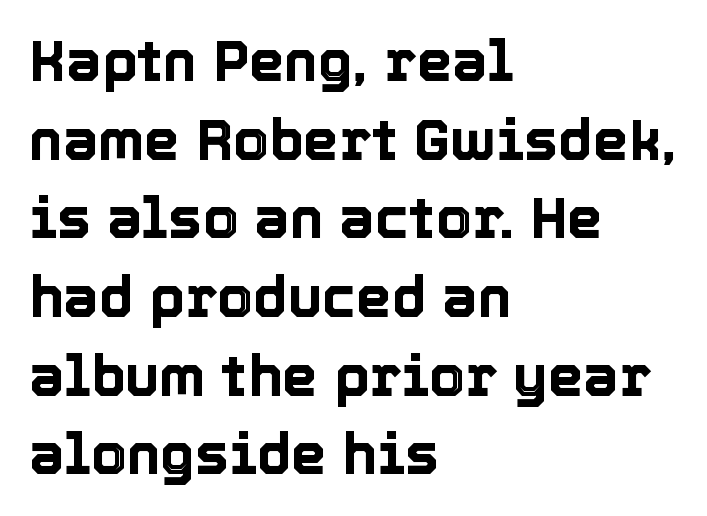
{"italic": "no", "width": "normal", "x_height": "medium", "monospaced": "no", "underline": "no", "align": "left", "line_spacing": "normal", "line_spacing_ratio": 1.38, "letter_spacing": "normal", "letter_spacing_em": 0.0, "glyph_px": 57}
